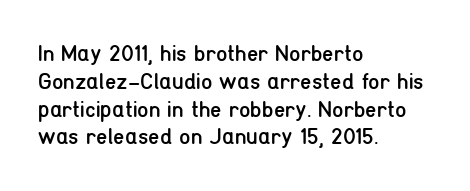
{"italic": "no", "bold": "no", "underline": "no", "align": "left", "line_spacing_ratio": 1.21, "letter_spacing": "normal", "letter_spacing_em": 0.0, "glyph_px": 23}
